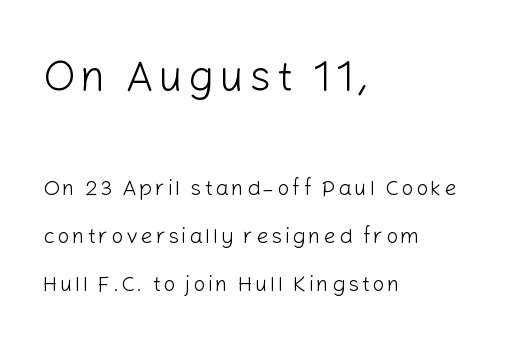
Glance below the letters and you will spot only blank space. Italic: no, the glyphs are upright roman. Stems here are at most as thick as an everyday book face. Is this a fixed-width face? No — the glyphs have proportional, varying widths.
